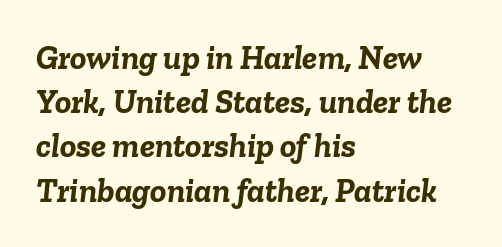
The lines are quadded left. Words appear dense and cohesive because spacing is normal. The passage shown leans; its letterforms are oblique. Heavy-handed strokes throughout: this text is bold. Honestly, the row spacing looks completely unremarkable.
